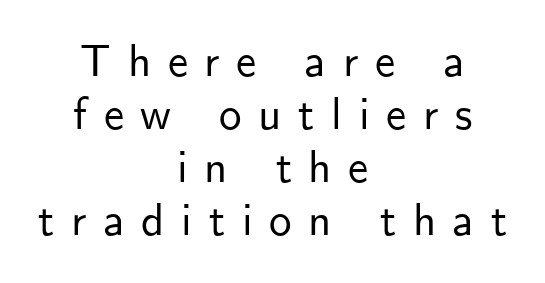
Q: Is the text italic (slanted)? A: No, it is upright.
Q: Is the typeface a serif or a sans-serif typeface? A: Sans-serif.
Q: Is the text underlined? A: No.
Q: How is the paragraph aligned? A: Centered.
Q: Is the spacing between letters normal or unusually wide? A: Unusually wide.
Q: Width (condensed, normal, or wide)? A: Normal.
Q: Stroke contrast? A: Low.
Q: x-height? A: Small.
Q: Monospaced? A: No.
